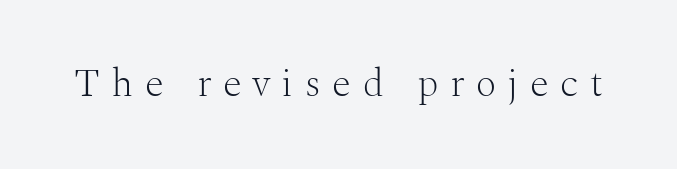
{"serif": "yes", "italic": "no", "bold": "no", "weight": "light", "width": "normal", "stroke_contrast": "medium", "x_height": "medium", "monospaced": "no", "underline": "no", "letter_spacing": "wide", "letter_spacing_em": 0.3, "glyph_px": 39}
